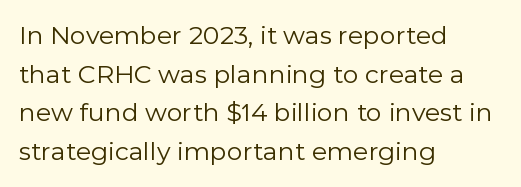
{"italic": "no", "bold": "no", "underline": "no", "align": "left", "line_spacing": "normal", "line_spacing_ratio": 1.55, "letter_spacing": "normal", "letter_spacing_em": 0.0, "glyph_px": 25}
